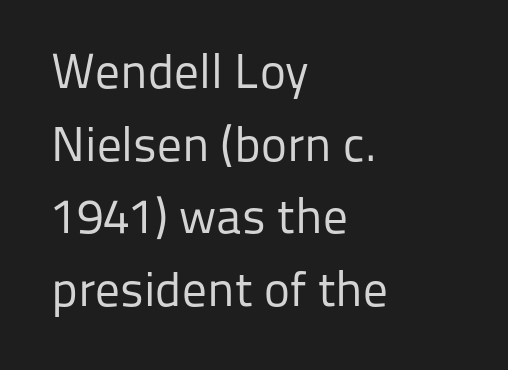
The image shows 49 px regular-weight sans-serif type, upright; set left-aligned, normal line spacing (1.48x), normal letter spacing, not underlined; low stroke contrast and a medium x-height.
